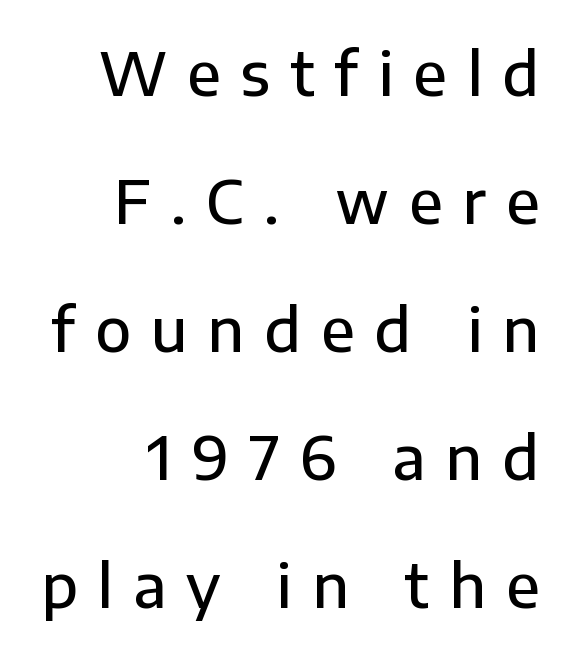
Q: Is the text bold? A: Semi-bold.
Q: Is the text italic (slanted)? A: No, it is upright.
Q: Is the typeface a serif or a sans-serif typeface? A: Sans-serif.
Q: Is the text underlined? A: No.
Q: How is the paragraph aligned? A: Right-aligned.
Q: Is the spacing between letters normal or unusually wide? A: Unusually wide.
Q: Is the spacing between lines tight, normal or loose? A: Loose.
Q: Width (condensed, normal, or wide)? A: Normal.
Q: Stroke contrast? A: Low.
Q: x-height? A: Medium.
Q: Monospaced? A: No.
